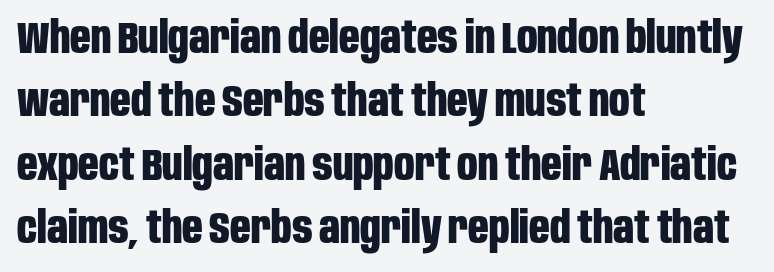
{"serif": "no", "italic": "no", "bold": "yes", "weight": "bold", "width": "condensed", "stroke_contrast": "low", "x_height": "large", "monospaced": "no", "underline": "no", "align": "left", "line_spacing": "normal", "line_spacing_ratio": 1.41, "letter_spacing": "normal", "letter_spacing_em": 0.0, "glyph_px": 45}
